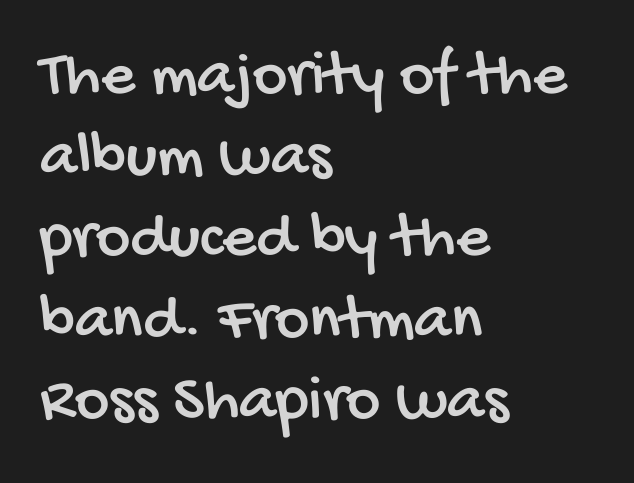
Q: Is the typeface a serif or a sans-serif typeface? A: Sans-serif.
Q: Is the text underlined? A: No.
Q: How is the paragraph aligned? A: Left-aligned.
Q: Is the spacing between letters normal or unusually wide? A: Normal.
Q: Width (condensed, normal, or wide)? A: Condensed.
Q: Stroke contrast? A: Low.
Q: x-height? A: Large.
Q: Monospaced? A: No.
